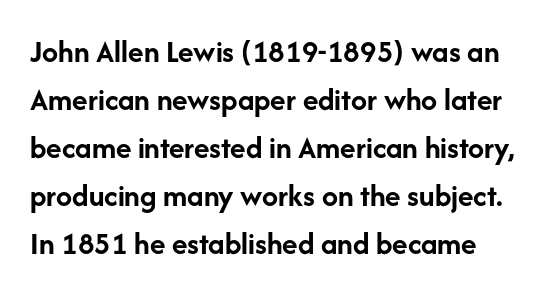
Leading matches the norm, producing a regular column. Plenty of ink on the page — the face is bold. It's the straight-up-and-down kind of type. You could not count columns in this text — the font is proportionally spaced. A typesetter would label this face a sans.
